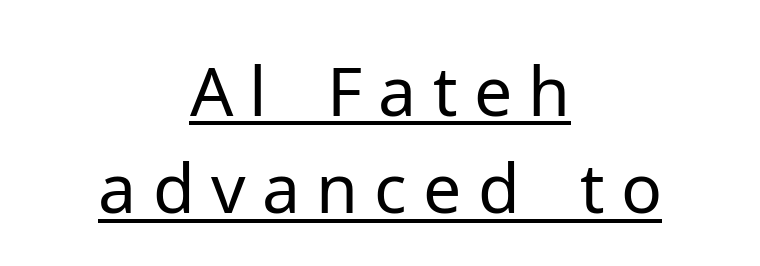
Vertical spacing — default. Glance below the letters and you will spot a drawn line. You could only call the tracking loose — the letters float apart. Is there any slant? The stems are plumb. The rendering uses natural spacing where letterforms have individual widths. Stroke mass is kept to a normal reading level or below.
